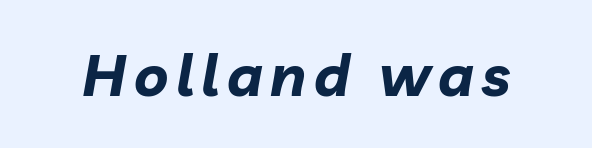
Every character sits at an angle, as italics do. Every letter is thick-stroked: bold, no question. Type without underlining. Note the varied advance widths — an 'i' is clearly narrower than an 'm'.
